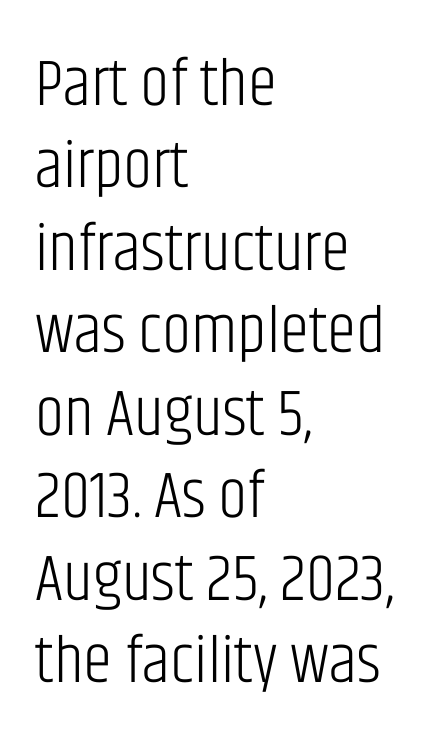
Q: Is the text bold? A: No.
Q: Is the text italic (slanted)? A: No, it is upright.
Q: Is the typeface a serif or a sans-serif typeface? A: Sans-serif.
Q: Is the text underlined? A: No.
Q: How is the paragraph aligned? A: Left-aligned.
Q: Is the spacing between letters normal or unusually wide? A: Normal.
Q: Is the spacing between lines tight, normal or loose? A: Normal.
Q: Width (condensed, normal, or wide)? A: Condensed.
Q: Stroke contrast? A: Low.
Q: x-height? A: Large.
Q: Monospaced? A: No.
